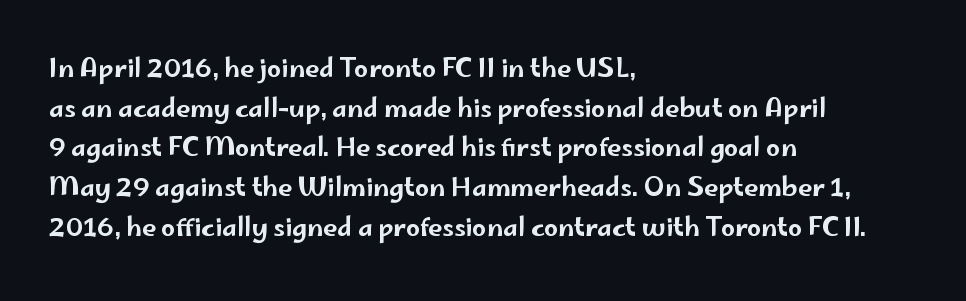
The image shows 25 px text type, upright; set left-aligned, normal line spacing (1.59x), normal letter spacing, not underlined.
